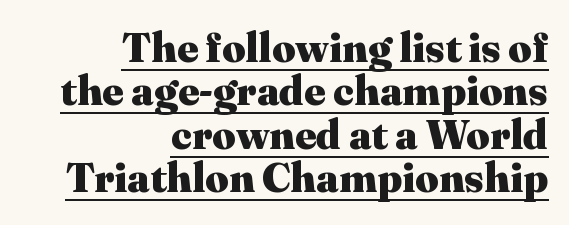
Q: Is the text bold? A: Yes.
Q: Is the text italic (slanted)? A: No, it is upright.
Q: Is the typeface a serif or a sans-serif typeface? A: Serif.
Q: Is the text underlined? A: Yes.
Q: How is the paragraph aligned? A: Right-aligned.
Q: Is the spacing between letters normal or unusually wide? A: Normal.
Q: Is the spacing between lines tight, normal or loose? A: Tight.
Q: Width (condensed, normal, or wide)? A: Normal.
Q: Stroke contrast? A: Medium.
Q: x-height? A: Medium.
Q: Monospaced? A: No.
